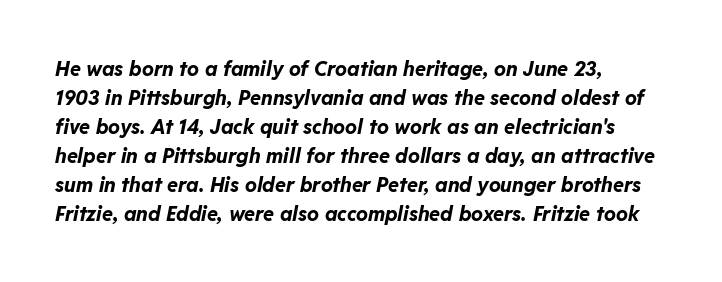
Q: Is the text bold? A: Yes.
Q: Is the text italic (slanted)? A: Yes, it leans right by about 11 degrees.
Q: Is the text underlined? A: No.
Q: How is the paragraph aligned? A: Left-aligned.
Q: Is the spacing between letters normal or unusually wide? A: Normal.
Q: Is the spacing between lines tight, normal or loose? A: Normal.
